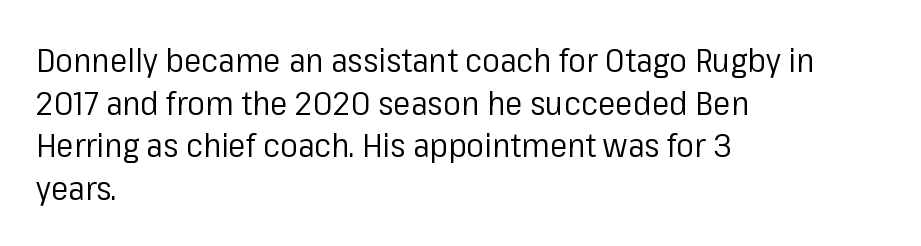
The image shows 33 px regular-weight sans-serif type, upright; set left-aligned, normal line spacing (1.29x), normal letter spacing, not underlined; low stroke contrast and a medium x-height.
